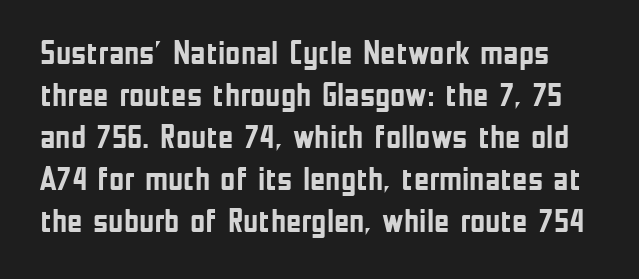
The image shows 33 px semibold, condensed sans-serif type, upright; set normal line spacing (1.27x), normal letter spacing, not underlined; low stroke contrast and a medium x-height.
